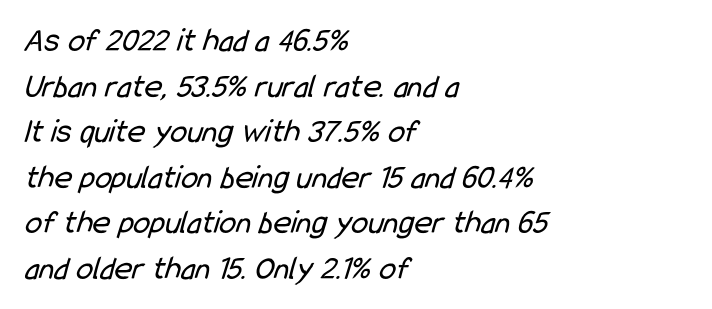
What kind of face is this? One without serifs — a sans. Is this a fixed-width face? No — the glyphs have proportional, varying widths. Letters rest on an invisible, unmarked baseline. The characters are drawn with everyday or finer stroke widths. Nobody touched the tracking dial on this one.
